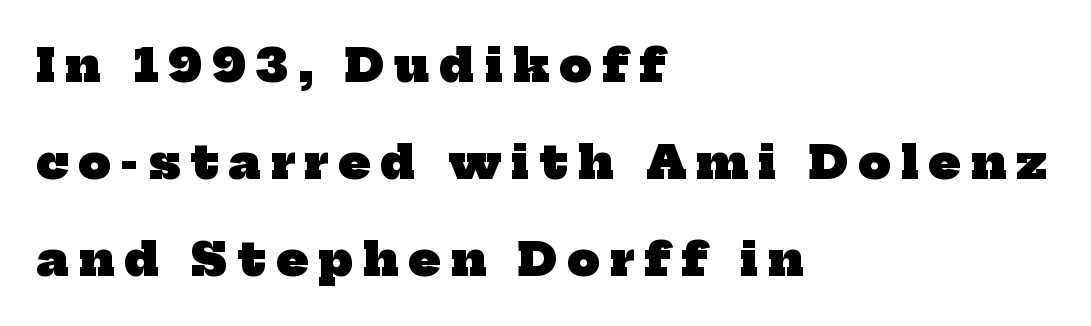
The image shows 46 px heavy serif type; set left-aligned, loose line spacing (2.11x), unusually wide letter spacing (+0.22 em), not underlined; low stroke contrast and a medium x-height.
